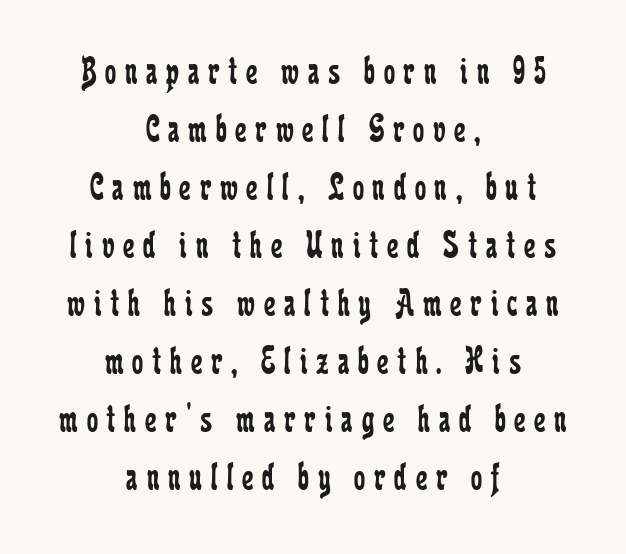
The typeface chosen for these lines features serifs. These lines are rendered in a variable-pitch font. Each row of text sits above clean, open space. Short note: letters widely spaced. Leading matches the norm, producing a regular column.
